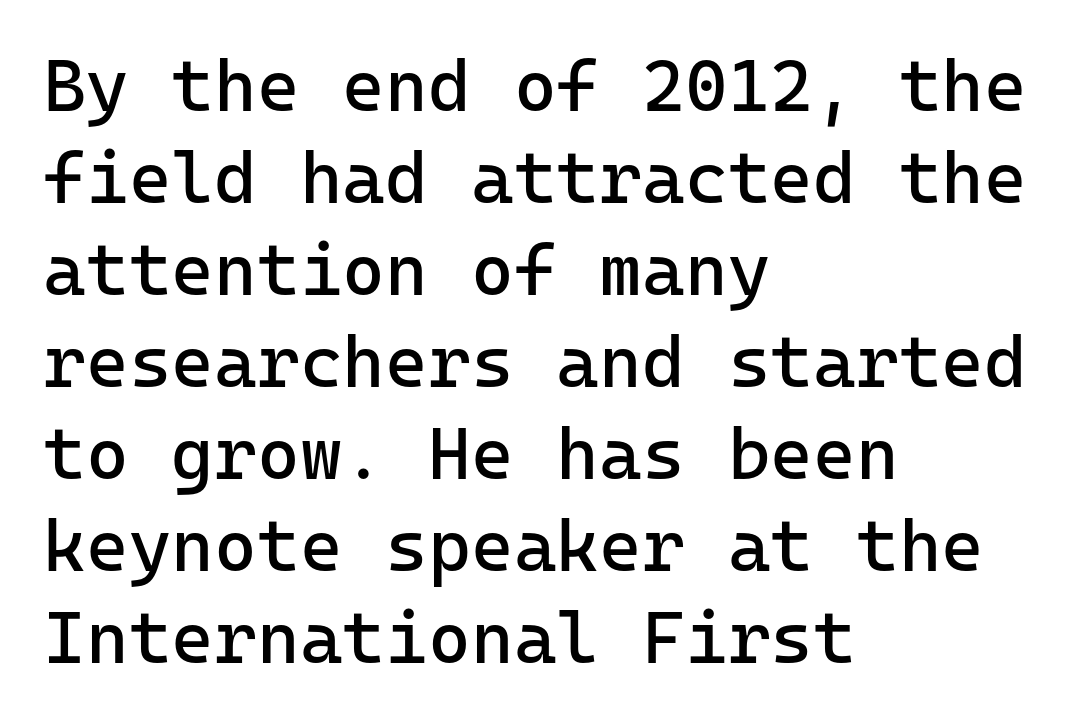
The image shows 73 px regular-weight sans-serif type, upright, monospaced; set left-aligned, normal line spacing (1.26x), normal letter spacing, not underlined; low stroke contrast and a medium x-height.
